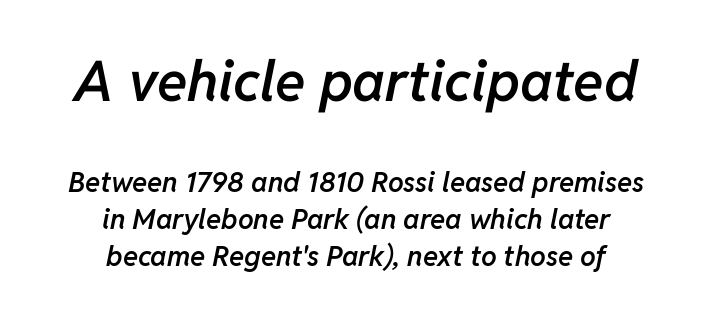
Q: Is the text bold? A: Semi-bold.
Q: Is the text italic (slanted)? A: Yes, it leans right by about 11 degrees.
Q: Is the text underlined? A: No.
Q: How is the paragraph aligned? A: Centered.
Q: Is the spacing between letters normal or unusually wide? A: Normal.
Q: Is the spacing between lines tight, normal or loose? A: Normal.
Q: Which block of text is set in a larger size, the first (top) or the second (bottom)? A: The first (top) one.
Q: Width (condensed, normal, or wide)? A: Normal.
Q: Stroke contrast? A: Low.
Q: x-height? A: Medium.
Q: Monospaced? A: No.
